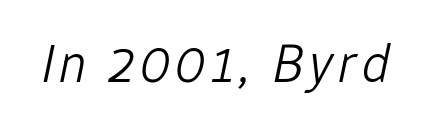
Q: Is the text bold? A: No.
Q: Is the text italic (slanted)? A: Yes, it leans right by about 12 degrees.
Q: Is the text underlined? A: No.
Q: Width (condensed, normal, or wide)? A: Normal.
Q: Stroke contrast? A: Low.
Q: x-height? A: Medium.
Q: Monospaced? A: No.
